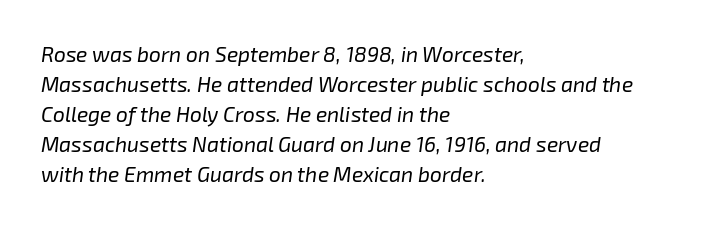
A typesetter would call this zero additional tracking. Leftover space on each line is placed entirely after the last word. A typesetter would mark this as italic. The passage shown stacks its lines at a standard gap. The zone under the glyphs is completely vacant.
